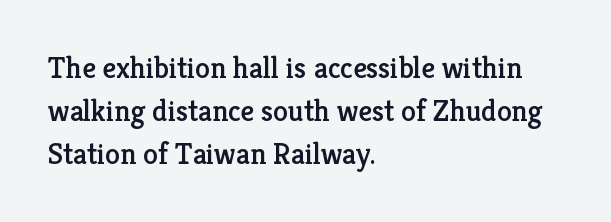
{"serif": "yes", "italic": "no", "width": "normal", "stroke_contrast": "low", "x_height": "medium", "monospaced": "no", "underline": "no", "align": "left", "line_spacing": "normal", "line_spacing_ratio": 1.44, "letter_spacing": "normal", "letter_spacing_em": 0.0, "glyph_px": 30}
